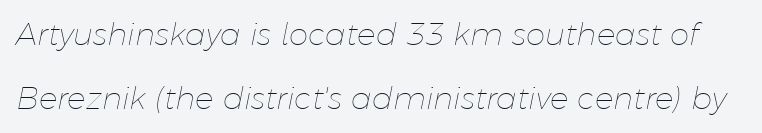
{"italic": "yes", "lean": "right", "slant_degrees": 11, "bold": "no", "weight": "thin", "width": "normal", "stroke_contrast": "low", "x_height": "medium", "monospaced": "no", "underline": "no", "line_spacing": "loose", "line_spacing_ratio": 2.08, "letter_spacing": "normal", "letter_spacing_em": 0.0, "glyph_px": 31}
